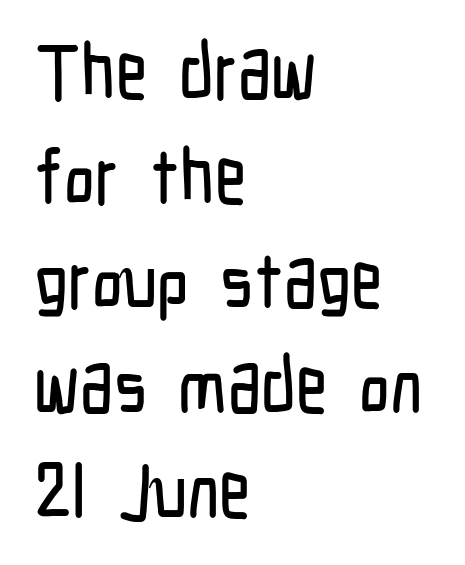
The image shows 77 px condensed sans-serif type, upright; set left-aligned, normal line spacing (1.36x), normal letter spacing, not underlined; low stroke contrast and a medium x-height.
